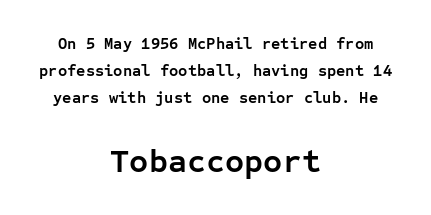
The image shows 33 px semibold sans-serif type, upright, monospaced; set centered, normal line spacing (1.68x), normal letter spacing, not underlined; the second (bottom) block is 2.06x larger; low stroke contrast and a medium x-height.
